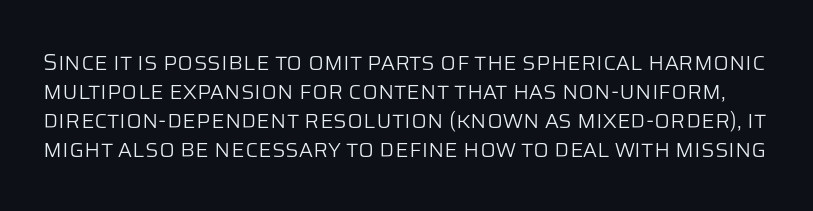
On a weight scale, this lands at 450 or below. This rendering features lettering with no underline. How would I describe the line gaps? Plain and ordinary. Characters follow at the spacing the type designer built in.
